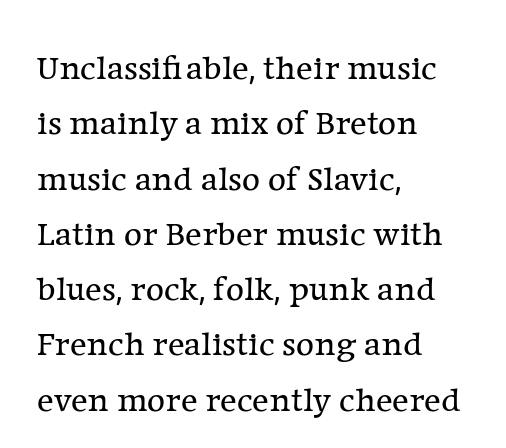
Where is the straight margin? On the left. The face used here is seriffed, in the tradition of book romans. This sample has the flowing, uneven cadence of proportional lettering. If you measured baseline to baseline, you'd find a middling distance.
